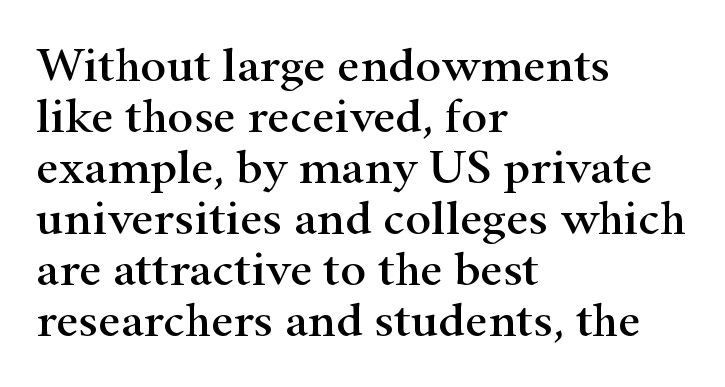
Q: Is the text italic (slanted)? A: No, it is upright.
Q: Is the typeface a serif or a sans-serif typeface? A: Serif.
Q: Is the text underlined? A: No.
Q: How is the paragraph aligned? A: Left-aligned.
Q: Is the spacing between letters normal or unusually wide? A: Normal.
Q: Is the spacing between lines tight, normal or loose? A: Tight.
Q: Width (condensed, normal, or wide)? A: Wide.
Q: Stroke contrast? A: High.
Q: x-height? A: Small.
Q: Monospaced? A: No.
